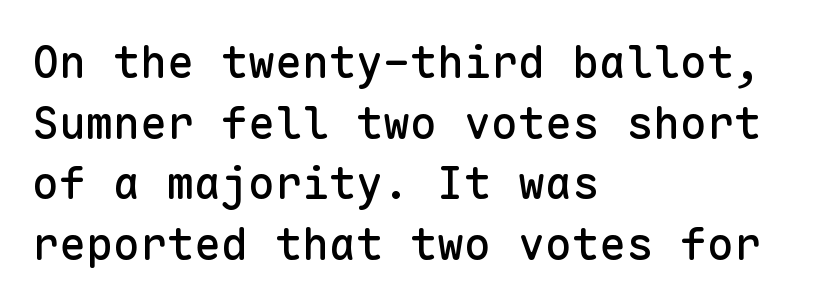
In terms of leading, this rendering sits right in the middle. Think of a typewriter: that constant character pitch is what you see here. These lines stack with their left ends in a neat column. Honestly, the letter spacing is just normal — you wouldn't notice it.
